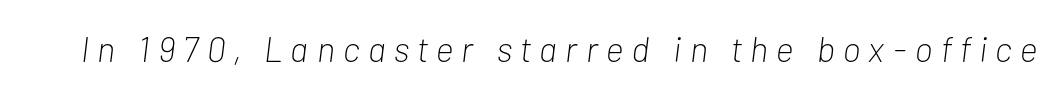
{"italic": "yes", "lean": "right", "slant_degrees": 7, "bold": "no", "weight": "light", "width": "condensed", "stroke_contrast": "low", "x_height": "medium", "monospaced": "no", "underline": "no", "letter_spacing": "wide", "letter_spacing_em": 0.24, "glyph_px": 35}
